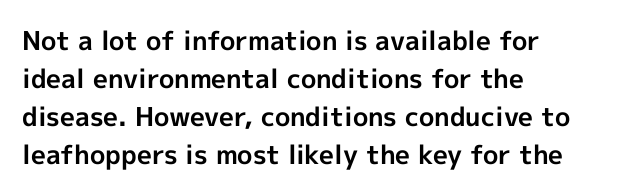
The image shows 26 px bold type, upright; set left-aligned, normal line spacing (1.46x), normal letter spacing, not underlined.
